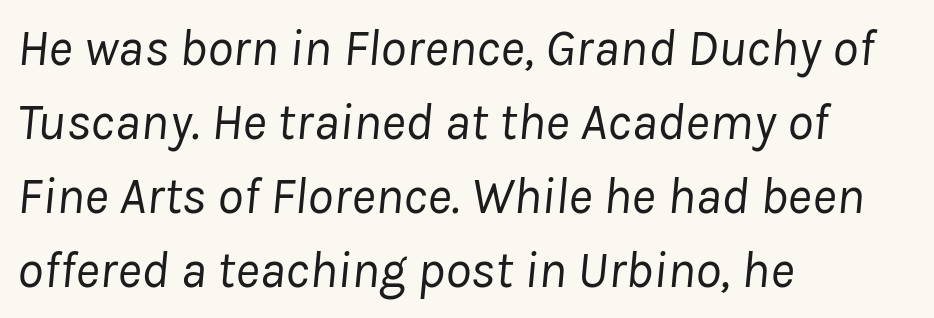
Q: Is the text bold? A: No.
Q: Is the text italic (slanted)? A: Yes, it leans right by about 8 degrees.
Q: Is the text underlined? A: No.
Q: How is the paragraph aligned? A: Left-aligned.
Q: Is the spacing between letters normal or unusually wide? A: Normal.
Q: Is the spacing between lines tight, normal or loose? A: Normal.
Q: Width (condensed, normal, or wide)? A: Normal.
Q: Stroke contrast? A: Low.
Q: x-height? A: Medium.
Q: Monospaced? A: No.
